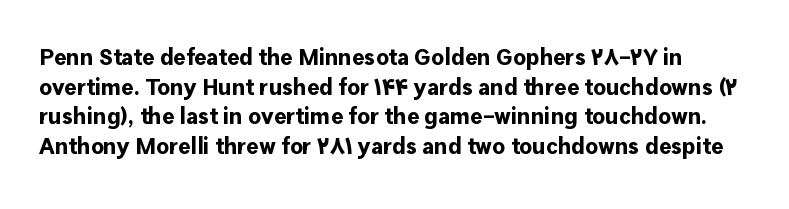
{"italic": "no", "bold": "yes", "underline": "no", "line_spacing": "normal", "line_spacing_ratio": 1.29, "letter_spacing": "normal", "letter_spacing_em": 0.0, "glyph_px": 23}
